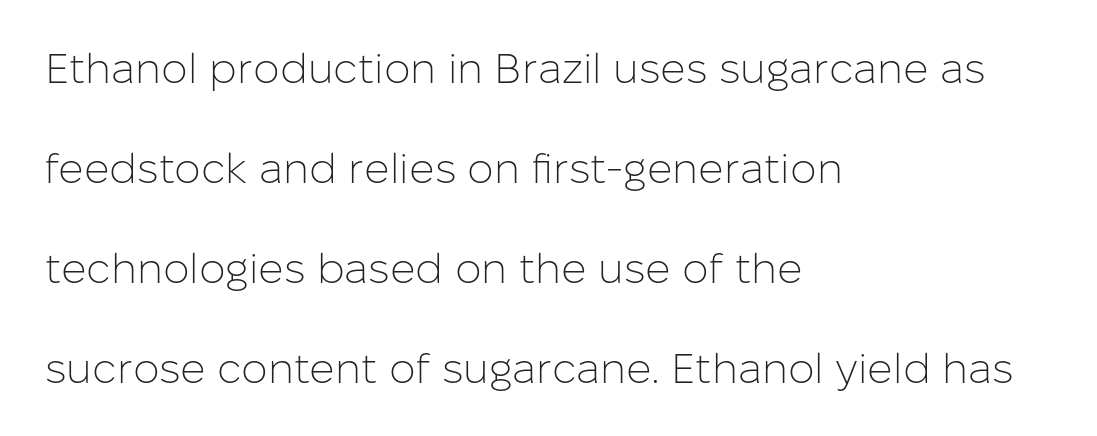
The image shows 42 px light sans-serif type, upright; set left-aligned, loose line spacing (2.38x), normal letter spacing, not underlined; low stroke contrast and a medium x-height.
